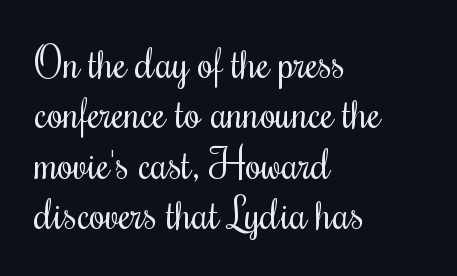
The image shows 41 px regular-weight, condensed type; set left-aligned, line spacing 1.23x, normal letter spacing, not underlined; medium stroke contrast and a small x-height.
